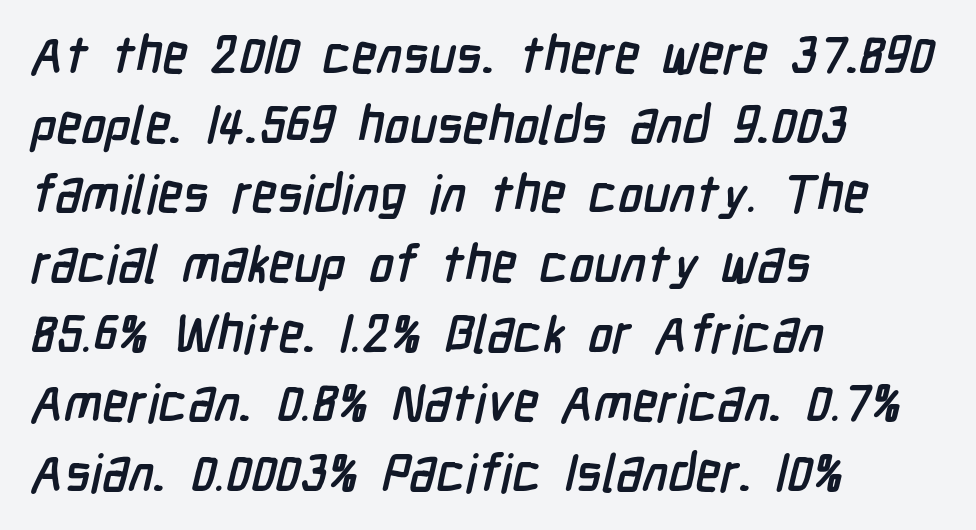
Just letters on the line, the space beneath them empty. The passage shown is typed in a proportional face where columns would drift. Whoever set this chose a conventional vertical rhythm. Between one letter and the next there's only the usual sliver of space.
